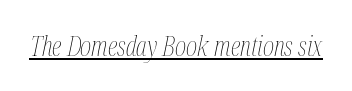
Rendered with sloped, italic letterforms. On a weight scale, this lands at 450 or below. The passage shown is underscored from start to finish. Does extra space separate the letters? No, they use regular spacing.
